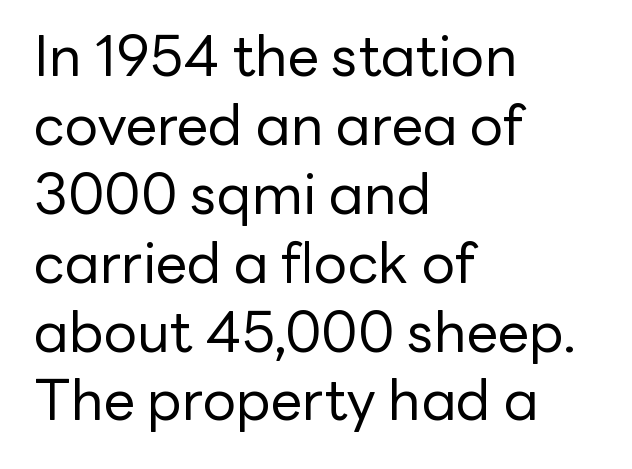
Q: Is the text bold? A: No.
Q: Is the text italic (slanted)? A: No, it is upright.
Q: Is the typeface a serif or a sans-serif typeface? A: Sans-serif.
Q: Is the text underlined? A: No.
Q: How is the paragraph aligned? A: Left-aligned.
Q: Is the spacing between letters normal or unusually wide? A: Normal.
Q: Width (condensed, normal, or wide)? A: Normal.
Q: Stroke contrast? A: Low.
Q: x-height? A: Medium.
Q: Monospaced? A: No.
